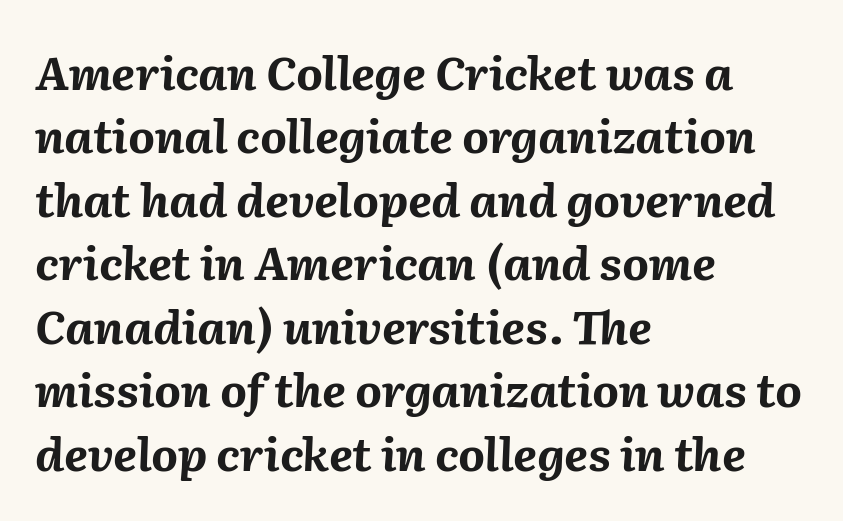
The image shows 46 px bold type, italic (leaning right); set left-aligned, normal line spacing (1.38x), normal letter spacing, not underlined; medium stroke contrast and a medium x-height.
